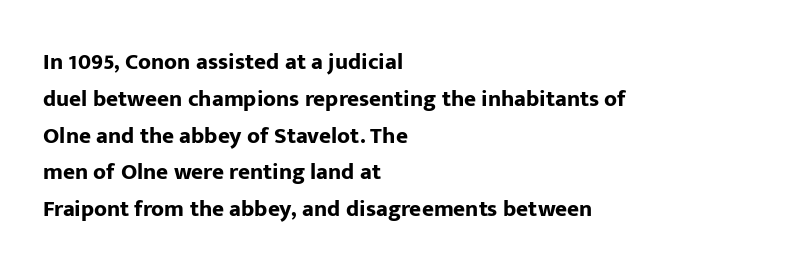
The image shows 23 px bold type, upright; set left-aligned, normal line spacing (1.6x), normal letter spacing, not underlined.
